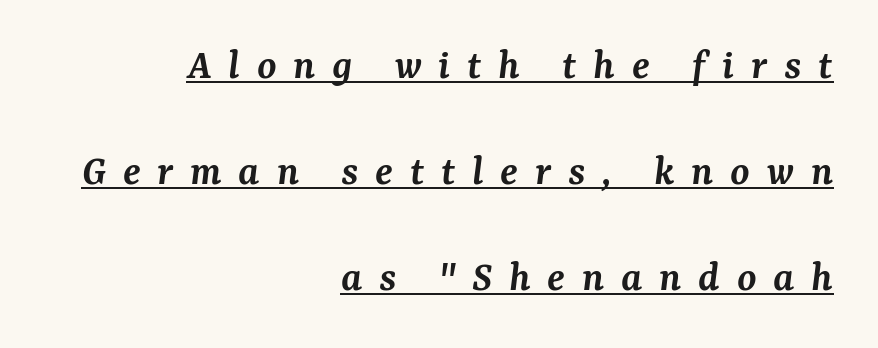
Q: Is the text bold? A: Semi-bold.
Q: Is the text italic (slanted)? A: Yes, it leans right by about 7 degrees.
Q: Is the typeface a serif or a sans-serif typeface? A: Serif.
Q: Is the text underlined? A: Yes.
Q: How is the paragraph aligned? A: Right-aligned.
Q: Is the spacing between letters normal or unusually wide? A: Unusually wide.
Q: Is the spacing between lines tight, normal or loose? A: Loose.
Q: Width (condensed, normal, or wide)? A: Normal.
Q: Stroke contrast? A: Medium.
Q: x-height? A: Medium.
Q: Monospaced? A: No.
